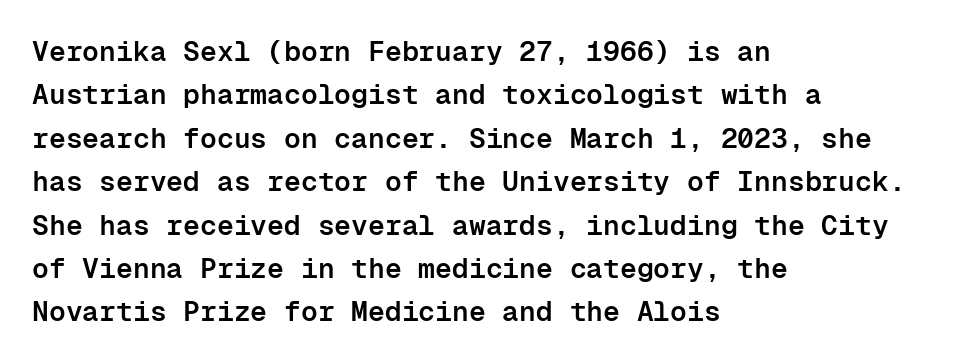
The image shows 28 px semibold sans-serif type, upright, monospaced; set left-aligned, normal line spacing (1.55x), normal letter spacing, not underlined; low stroke contrast and a medium x-height.
